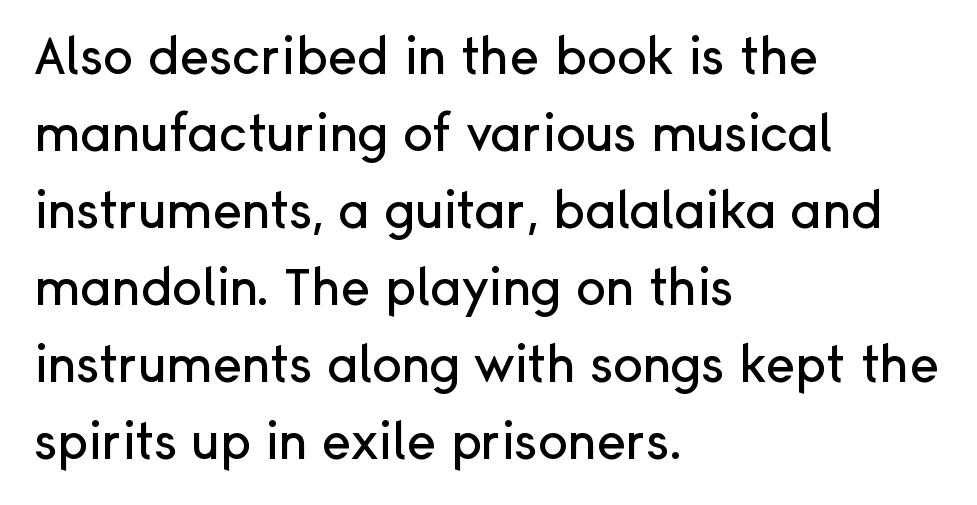
Q: Is the text italic (slanted)? A: No, it is upright.
Q: Is the typeface a serif or a sans-serif typeface? A: Sans-serif.
Q: Is the text underlined? A: No.
Q: How is the paragraph aligned? A: Left-aligned.
Q: Is the spacing between letters normal or unusually wide? A: Normal.
Q: Is the spacing between lines tight, normal or loose? A: Normal.
Q: Width (condensed, normal, or wide)? A: Normal.
Q: Stroke contrast? A: Low.
Q: x-height? A: Medium.
Q: Monospaced? A: No.
